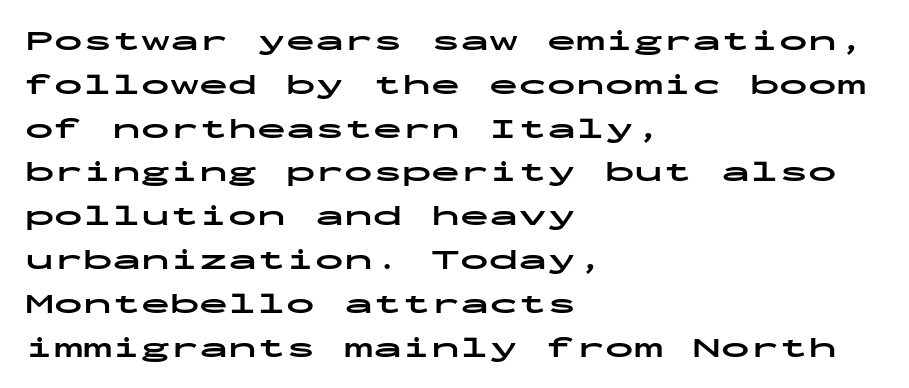
Q: Is the text bold? A: Yes.
Q: Is the text italic (slanted)? A: No, it is upright.
Q: Is the typeface a serif or a sans-serif typeface? A: Sans-serif.
Q: Is the text underlined? A: No.
Q: How is the paragraph aligned? A: Left-aligned.
Q: Is the spacing between letters normal or unusually wide? A: Normal.
Q: Is the spacing between lines tight, normal or loose? A: Normal.
Q: Width (condensed, normal, or wide)? A: Wide.
Q: Stroke contrast? A: Low.
Q: x-height? A: Medium.
Q: Monospaced? A: Yes.
